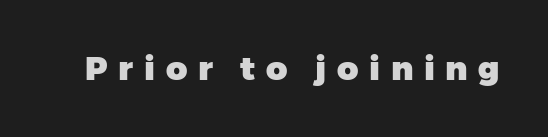
The image shows 33 px heavy sans-serif type, upright; set unusually wide letter spacing (+0.32 em), not underlined; low stroke contrast and a medium x-height.
